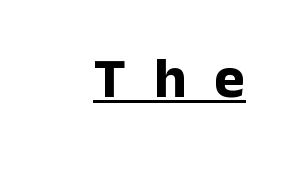
The image shows 58 px bold sans-serif type, upright; set unusually wide letter spacing (+0.48 em), underlined; low stroke contrast and a medium x-height.
